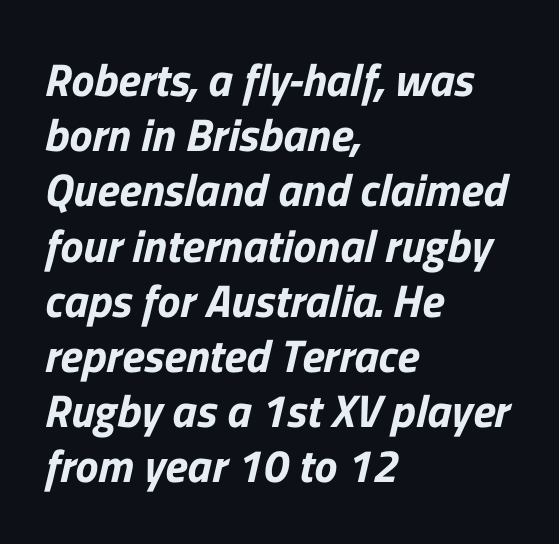
The image shows 46 px sans-serif type; set left-aligned, line spacing 1.2x, normal letter spacing, not underlined; low stroke contrast and a medium x-height.
